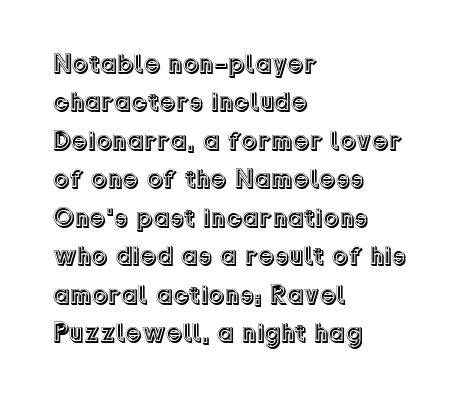
{"italic": "no", "underline": "no", "align": "left", "line_spacing": "normal", "line_spacing_ratio": 1.48, "letter_spacing": "normal", "letter_spacing_em": 0.0, "glyph_px": 26}
